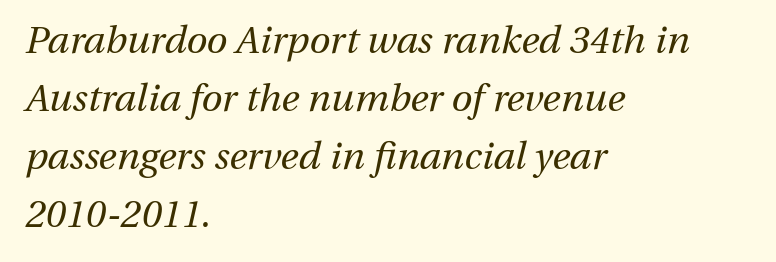
The image shows 38 px regular-weight type, italic (leaning right); set left-aligned, normal line spacing (1.53x), normal letter spacing, not underlined; medium stroke contrast and a medium x-height.
